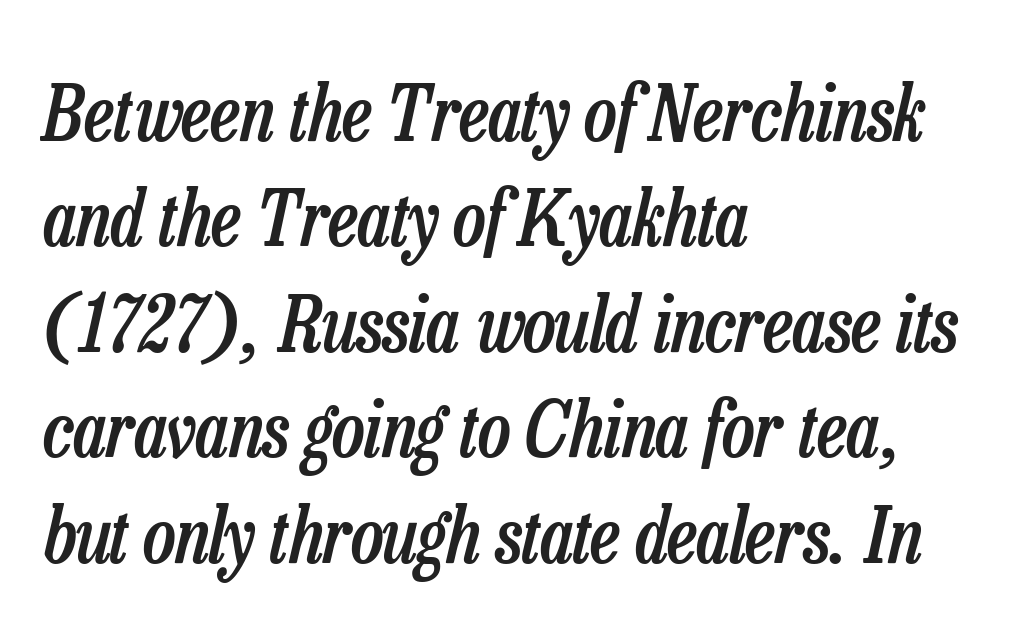
The image shows 77 px semibold, condensed type, italic (leaning right); set left-aligned, normal line spacing (1.37x), normal letter spacing, not underlined; low stroke contrast and a medium x-height.
